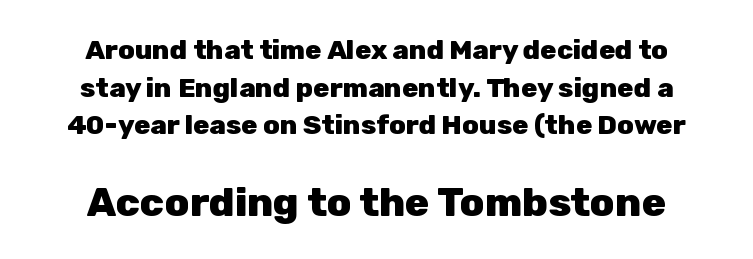
Q: Is the text bold? A: Yes.
Q: Is the text italic (slanted)? A: No, it is upright.
Q: Is the typeface a serif or a sans-serif typeface? A: Sans-serif.
Q: Is the text underlined? A: No.
Q: How is the paragraph aligned? A: Centered.
Q: Is the spacing between letters normal or unusually wide? A: Normal.
Q: Is the spacing between lines tight, normal or loose? A: Normal.
Q: Which block of text is set in a larger size, the first (top) or the second (bottom)? A: The second (bottom) one.
Q: Width (condensed, normal, or wide)? A: Normal.
Q: Stroke contrast? A: Low.
Q: x-height? A: Medium.
Q: Monospaced? A: No.
